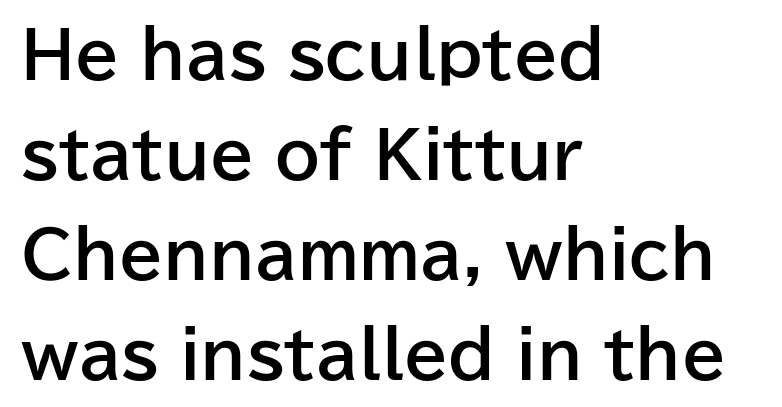
Is the letter spacing exaggerated? No — it looks like the ordinary default. Heft: maximum for text — a bold. If you drew a line through each stem, it would be perfectly vertical. Underline: absent. The face used here is proportionally spaced, like ordinary book or web type. If you measured baseline to baseline, you'd find a middling distance.
